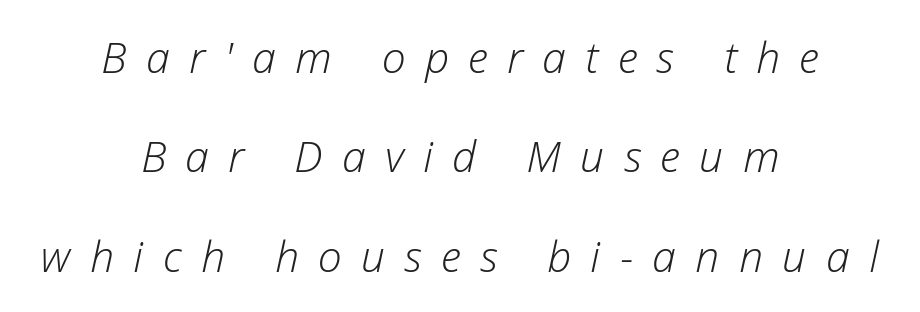
The glyphs look as if they've been sheared to an angle. Vertical stems look standard width or narrower in stroke. The rag falls on both sides of this text block equally. Honestly, there is no underline to notice here at all.
